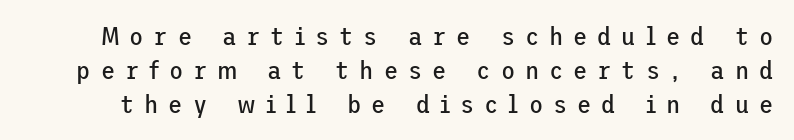
Q: Is the text bold? A: No.
Q: Is the text italic (slanted)? A: No, it is upright.
Q: Is the text underlined? A: No.
Q: Is the spacing between letters normal or unusually wide? A: Unusually wide.
Q: Is the spacing between lines tight, normal or loose? A: Normal.
